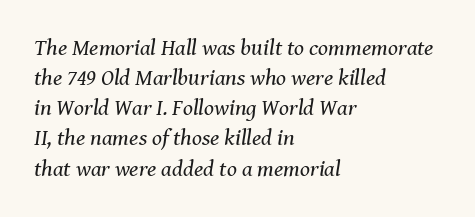
{"italic": "yes", "lean": "right", "slant_degrees": 8, "bold": "no", "underline": "no", "align": "left", "line_spacing": "normal", "line_spacing_ratio": 1.31, "letter_spacing": "normal", "letter_spacing_em": 0.0, "glyph_px": 23}
